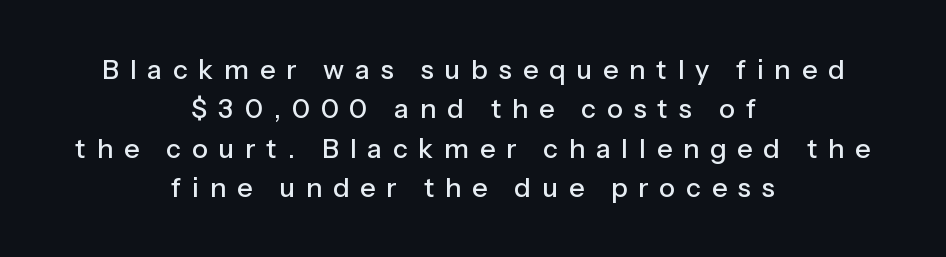
The image shows 27 px text type, upright; set centered, normal line spacing (1.46x), unusually wide letter spacing (+0.4 em), not underlined.
